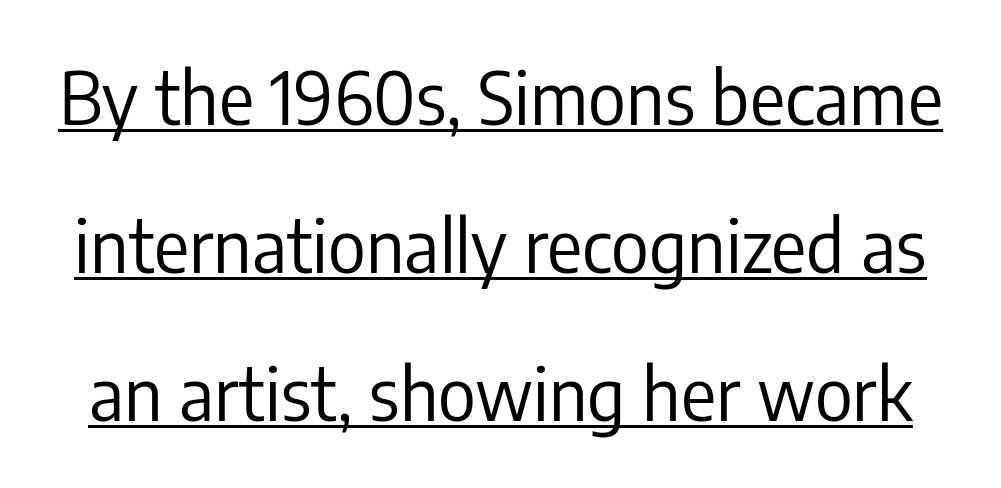
Loosely led — the rows are spread out. Style check: upright. Look at the bottom of the vertical strokes: they stop flat, with no serifs. Character widths vary here, with narrow letters taking less room than wide ones. In designer terms, the underline attribute is active on this setting.
